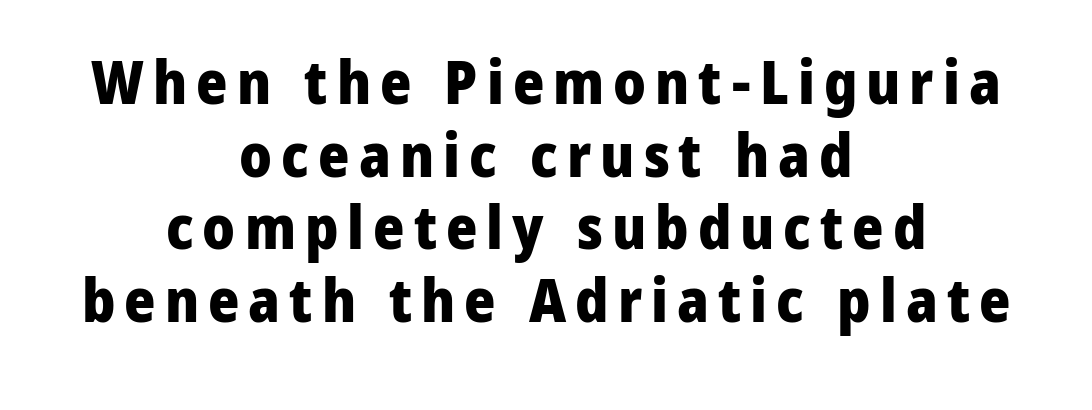
Q: Is the text bold? A: Yes.
Q: Is the text italic (slanted)? A: No, it is upright.
Q: Is the typeface a serif or a sans-serif typeface? A: Sans-serif.
Q: Is the text underlined? A: No.
Q: How is the paragraph aligned? A: Centered.
Q: Width (condensed, normal, or wide)? A: Normal.
Q: Stroke contrast? A: Low.
Q: x-height? A: Medium.
Q: Monospaced? A: No.
